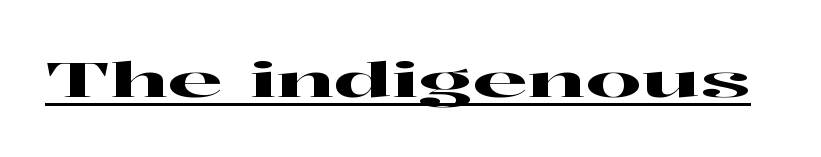
Q: Is the text italic (slanted)? A: No, it is upright.
Q: Is the typeface a serif or a sans-serif typeface? A: Serif.
Q: Is the text underlined? A: Yes.
Q: Is the spacing between letters normal or unusually wide? A: Normal.
Q: Width (condensed, normal, or wide)? A: Wide.
Q: Stroke contrast? A: High.
Q: x-height? A: Medium.
Q: Monospaced? A: No.
